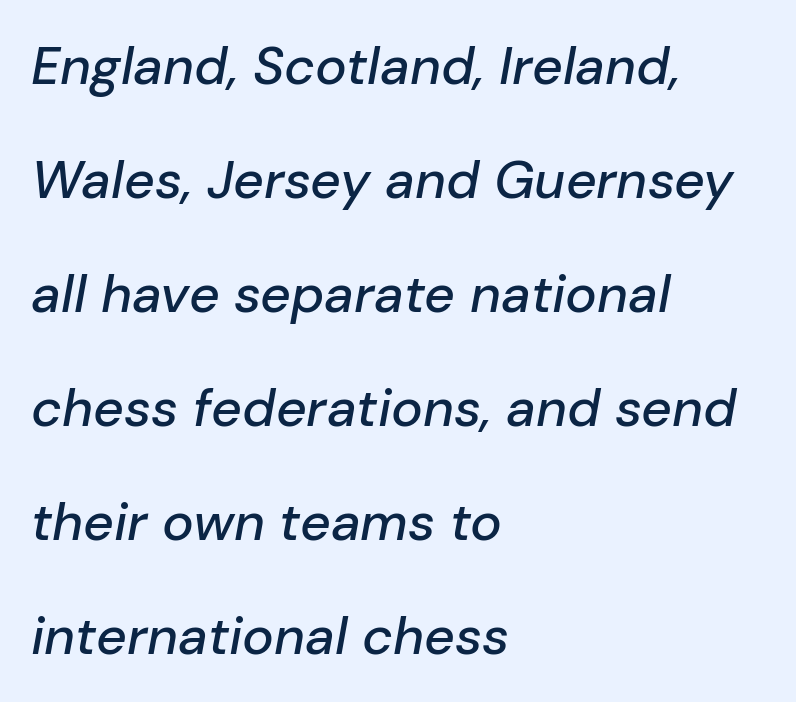
Q: Is the text italic (slanted)? A: Yes, it leans right by about 10 degrees.
Q: Is the text underlined? A: No.
Q: How is the paragraph aligned? A: Left-aligned.
Q: Is the spacing between letters normal or unusually wide? A: Normal.
Q: Is the spacing between lines tight, normal or loose? A: Loose.
Q: Width (condensed, normal, or wide)? A: Normal.
Q: Stroke contrast? A: Low.
Q: x-height? A: Medium.
Q: Monospaced? A: No.
